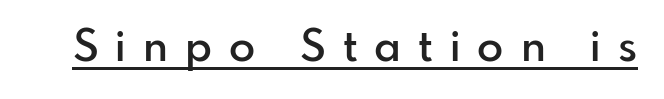
Q: Is the text bold? A: Semi-bold.
Q: Is the text italic (slanted)? A: No, it is upright.
Q: Is the typeface a serif or a sans-serif typeface? A: Sans-serif.
Q: Is the text underlined? A: Yes.
Q: Is the spacing between letters normal or unusually wide? A: Unusually wide.
Q: Width (condensed, normal, or wide)? A: Normal.
Q: Stroke contrast? A: Low.
Q: x-height? A: Small.
Q: Monospaced? A: No.
